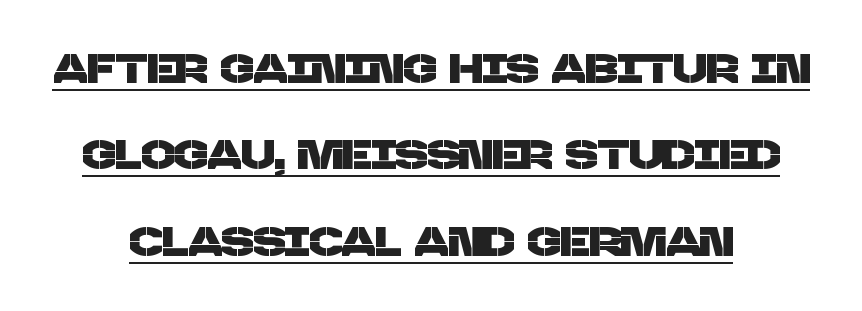
Type style note: lacks serifs. The compositor balanced each line on the midline. The letters advance in unequal steps, a hallmark of proportional type. Look at the tracking — it's just the regular setting, nothing added. The face used here appears with an underline applied. The lines are spread far apart with generous leading.
